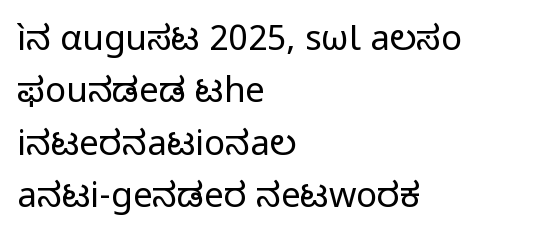
{"serif": "no", "italic": "no", "bold": "no", "weight": "regular", "width": "normal", "stroke_contrast": "low", "x_height": "medium", "monospaced": "no", "underline": "no", "align": "left", "line_spacing": "normal", "line_spacing_ratio": 1.5, "letter_spacing": "normal", "letter_spacing_em": 0.0, "glyph_px": 35}
